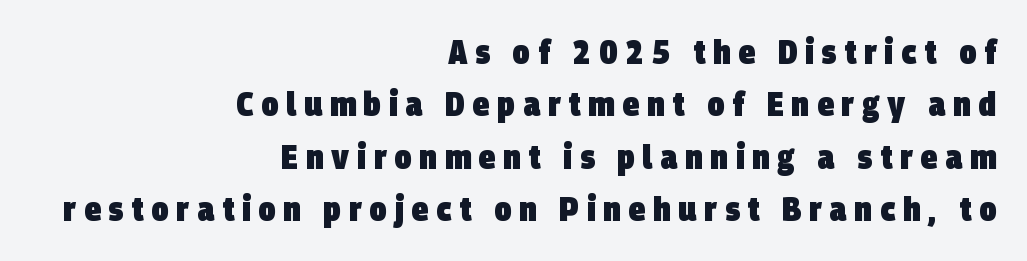
Rows of type keep a routine distance in the vertical direction. One-word summary of the alignment: right. Compared with typical body copy, the letter spacing here is much looser. The characters look thick and weighty, a clear bold. The words here are not underlined. The passage shown is typed in a proportional face where columns would drift.
